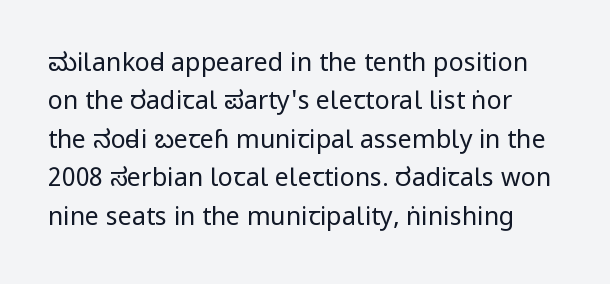
{"italic": "no", "bold": "no", "underline": "no", "line_spacing": "normal", "line_spacing_ratio": 1.54, "letter_spacing": "normal", "letter_spacing_em": 0.0, "glyph_px": 25}
